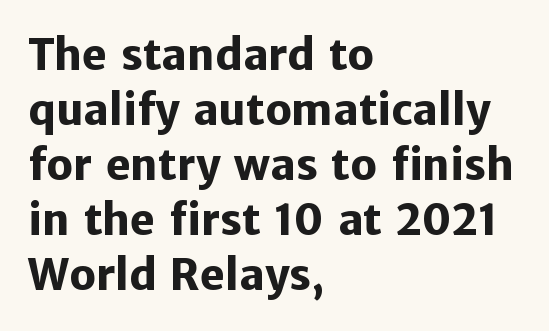
Tracking value appears to be zero — textbook default spacing. Summary of vertical rhythm: regular, with standard interline spacing. The paragraph has a hard left edge and a soft right edge. Heft: maximum for text — a bold. The rendering uses natural spacing where letterforms have individual widths.
